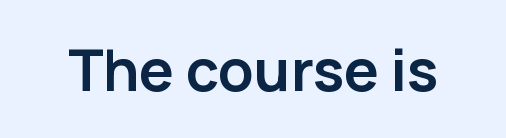
The image shows 58 px semibold sans-serif type, upright; set normal letter spacing, not underlined; low stroke contrast and a medium x-height.
